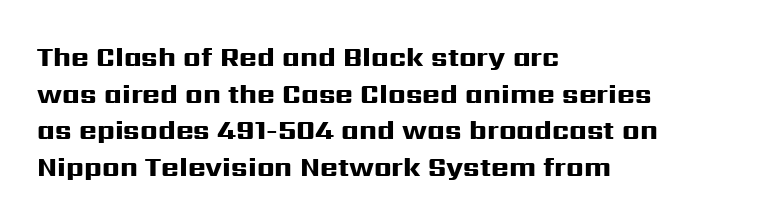
Q: Is the text bold? A: Yes.
Q: Is the text italic (slanted)? A: No, it is upright.
Q: Is the text underlined? A: No.
Q: How is the paragraph aligned? A: Left-aligned.
Q: Is the spacing between letters normal or unusually wide? A: Normal.
Q: Is the spacing between lines tight, normal or loose? A: Normal.
